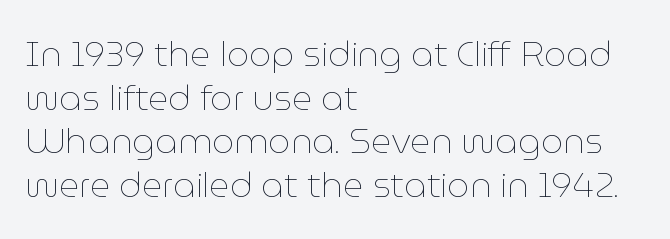
Vertical stems look standard width or narrower in stroke. The space between consecutive lines is moderate. Vertical strokes here are truly vertical. The space beneath each line is pristine and unruled. Line starts are locked; line ends wander.
